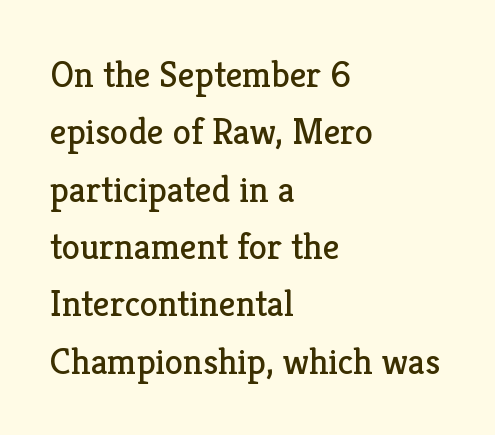
The image shows 37 px regular-weight serif type, upright; set left-aligned, normal line spacing (1.55x), normal letter spacing, not underlined; low stroke contrast and a medium x-height.
